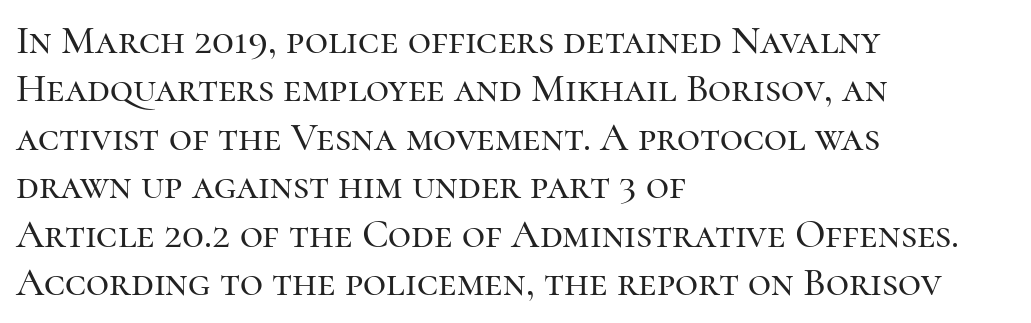
Does the copy run flush right? No — it runs flush left. The rendering uses natural spacing where letterforms have individual widths. Underline: absent. The designer went with a serif here, giving each stem small feet.
